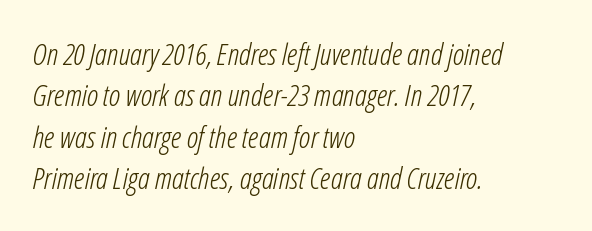
This is oblique type, the kind used for emphasis or titles. Students, observe: this is what conventionally led text looks like. A typesetter would call this proportional, since set widths differ per character. How are the letters spaced? Ordinarily, with no added tracking. Reading down the block, your eye returns to a fixed left position each line.
